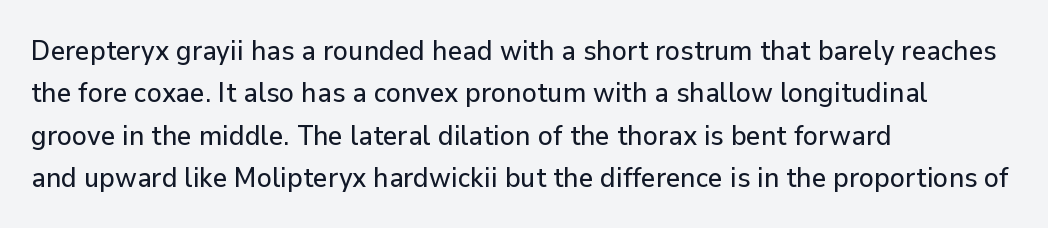
Q: Is the text italic (slanted)? A: No, it is upright.
Q: Is the typeface a serif or a sans-serif typeface? A: Sans-serif.
Q: Is the text underlined? A: No.
Q: How is the paragraph aligned? A: Left-aligned.
Q: Is the spacing between letters normal or unusually wide? A: Normal.
Q: Is the spacing between lines tight, normal or loose? A: Normal.
Q: Width (condensed, normal, or wide)? A: Normal.
Q: Stroke contrast? A: Low.
Q: x-height? A: Medium.
Q: Monospaced? A: No.
